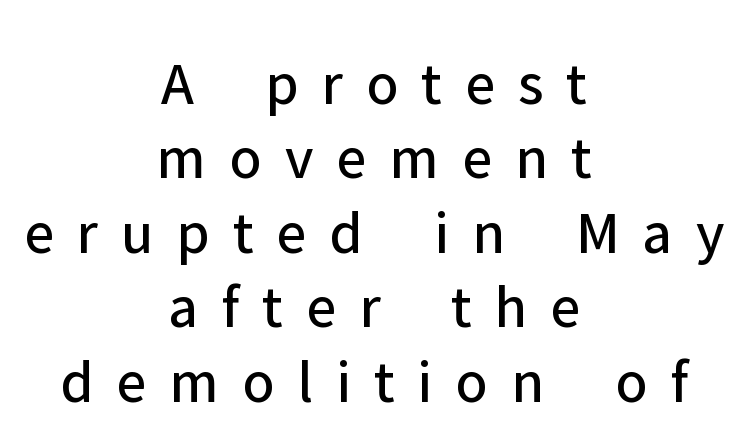
{"serif": "no", "italic": "no", "bold": "no", "weight": "regular", "width": "normal", "stroke_contrast": "low", "x_height": "medium", "monospaced": "no", "underline": "no", "align": "center", "line_spacing_ratio": 1.2, "letter_spacing": "wide", "letter_spacing_em": 0.37, "glyph_px": 62}
